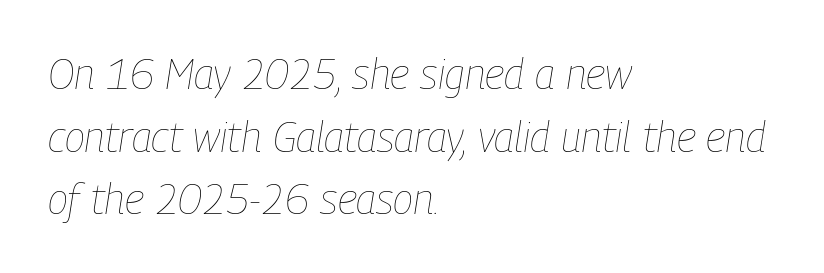
{"italic": "yes", "lean": "right", "slant_degrees": 9, "bold": "no", "weight": "thin", "width": "condensed", "stroke_contrast": "low", "x_height": "medium", "monospaced": "no", "underline": "no", "align": "left", "line_spacing": "normal", "line_spacing_ratio": 1.49, "letter_spacing": "normal", "letter_spacing_em": 0.0, "glyph_px": 42}
